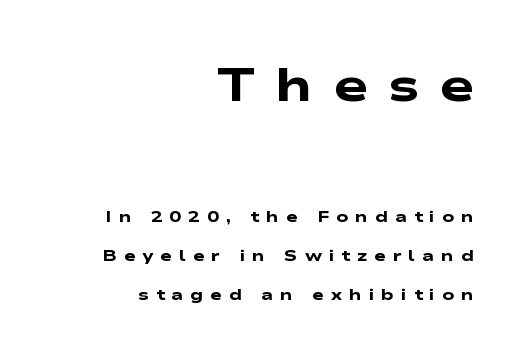
The rendering uses natural spacing where letterforms have individual widths. In CSS terms this would be text-align: right. Between one letter and the next there's a generous, obvious gap. If you squint, the top block still reads clearly — it's the larger of the two. These lines are composed in type without serifs. Check the space under the baseline: it is left empty.
